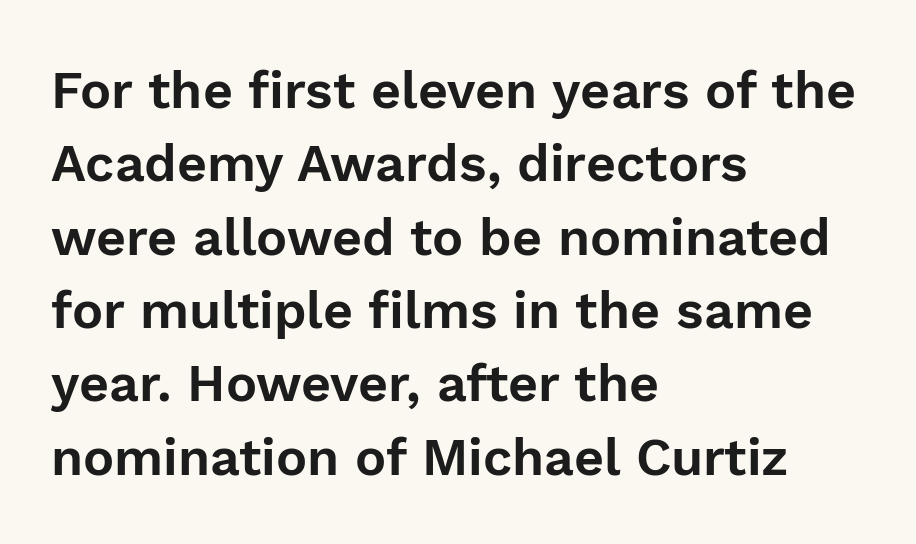
The face used here is rendered with its standard letterfit. In terms of letterform style, serifs are entirely absent. Spacing verdict: proportional, widths tailored to each character. Typeset ragged right — the left edge is the straight one. Glance below the letters and you will spot only blank space.
